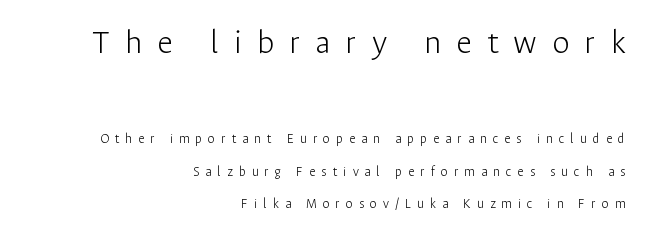
Letterform terminals end flat and unadorned throughout the passage. Stroke thickness stays within the range of a standard reading face or lighter. Line spacing here is loose. The emphasis by scale lands on block number one, above. A typesetter would call this proportional, since set widths differ per character. Letters rest on an invisible, unmarked baseline.
